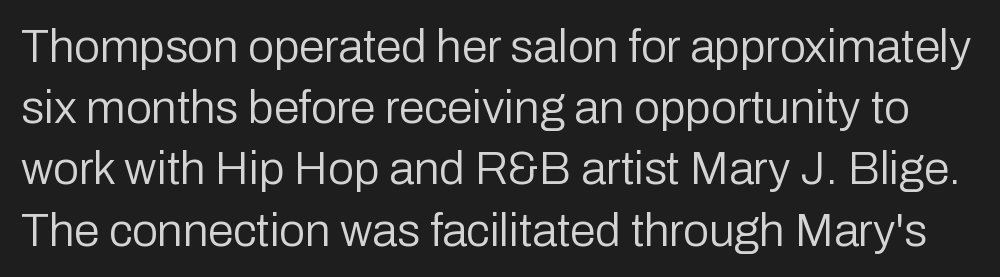
The image shows 46 px regular-weight sans-serif type, upright; set normal line spacing (1.33x), normal letter spacing, not underlined; low stroke contrast and a medium x-height.
